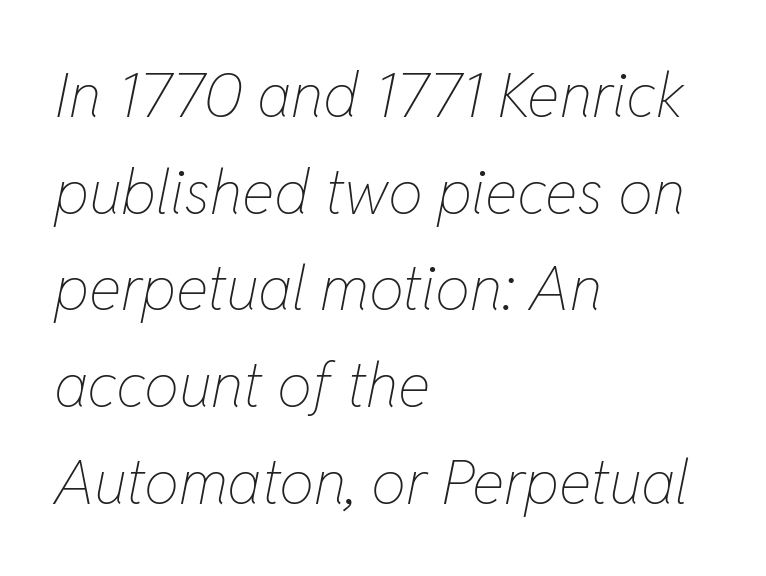
{"italic": "yes", "lean": "right", "slant_degrees": 11, "bold": "no", "weight": "thin", "width": "condensed", "stroke_contrast": "low", "x_height": "medium", "monospaced": "no", "underline": "no", "align": "left", "line_spacing": "normal", "line_spacing_ratio": 1.56, "letter_spacing": "normal", "letter_spacing_em": 0.0, "glyph_px": 62}
